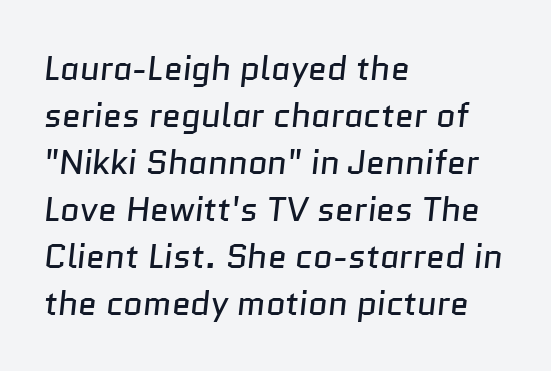
Q: Is the text bold? A: No.
Q: Is the typeface a serif or a sans-serif typeface? A: Sans-serif.
Q: Is the text underlined? A: No.
Q: How is the paragraph aligned? A: Left-aligned.
Q: Is the spacing between letters normal or unusually wide? A: Normal.
Q: Is the spacing between lines tight, normal or loose? A: Normal.
Q: Width (condensed, normal, or wide)? A: Normal.
Q: Stroke contrast? A: Low.
Q: x-height? A: Medium.
Q: Monospaced? A: No.
